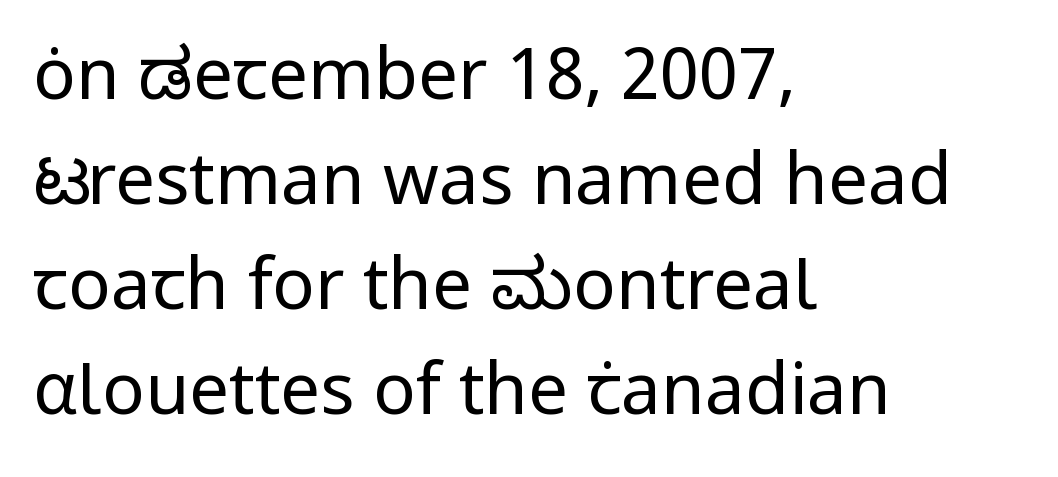
{"serif": "no", "italic": "no", "bold": "no", "weight": "regular", "width": "normal", "stroke_contrast": "low", "x_height": "medium", "monospaced": "no", "underline": "no", "align": "left", "line_spacing": "normal", "line_spacing_ratio": 1.48, "letter_spacing": "normal", "letter_spacing_em": 0.0, "glyph_px": 71}
